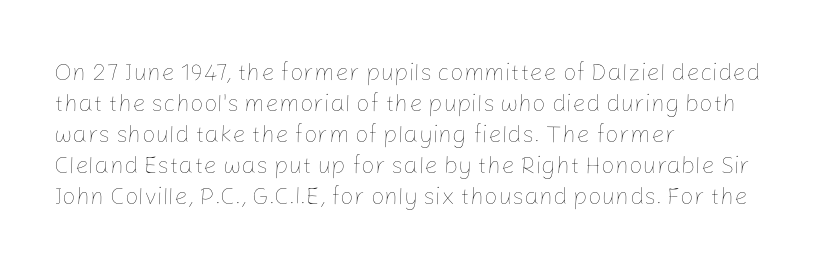
The image shows 24 px text type, upright; set left-aligned, normal line spacing (1.29x), normal letter spacing, not underlined.
